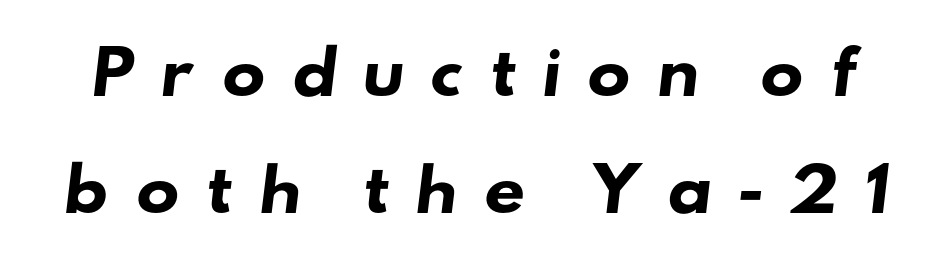
Q: Is the text bold? A: Yes.
Q: Is the typeface a serif or a sans-serif typeface? A: Sans-serif.
Q: Is the text underlined? A: No.
Q: Is the spacing between letters normal or unusually wide? A: Unusually wide.
Q: Is the spacing between lines tight, normal or loose? A: Loose.
Q: Width (condensed, normal, or wide)? A: Wide.
Q: Stroke contrast? A: Low.
Q: x-height? A: Small.
Q: Monospaced? A: No.
